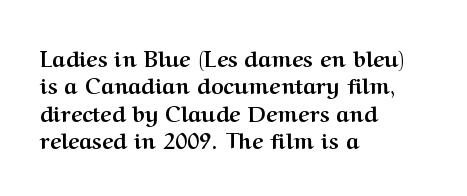
The image shows 22 px bold type, upright; set left-aligned, normal line spacing (1.25x), normal letter spacing, not underlined.
